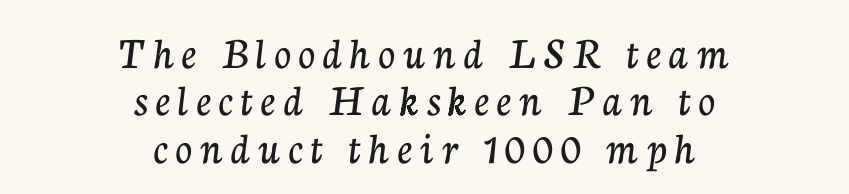
{"serif": "yes", "width": "normal", "stroke_contrast": "low", "x_height": "medium", "monospaced": "no", "underline": "no", "align": "center", "line_spacing": "tight", "line_spacing_ratio": 1.03, "glyph_px": 46}
